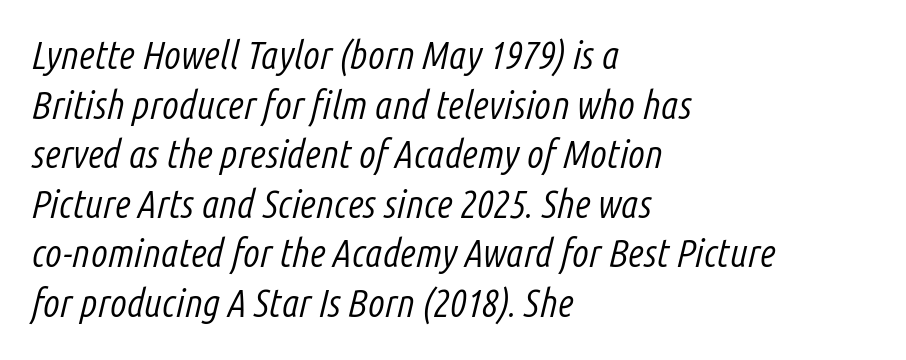
{"italic": "yes", "lean": "right", "slant_degrees": 14, "bold": "no", "weight": "light", "width": "condensed", "stroke_contrast": "low", "x_height": "medium", "monospaced": "no", "underline": "no", "align": "left", "line_spacing": "normal", "line_spacing_ratio": 1.27, "letter_spacing": "normal", "letter_spacing_em": 0.0, "glyph_px": 39}
